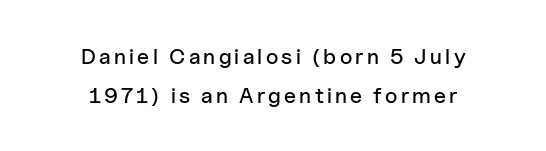
Q: Is the text italic (slanted)? A: No, it is upright.
Q: Is the text underlined? A: No.
Q: How is the paragraph aligned? A: Centered.
